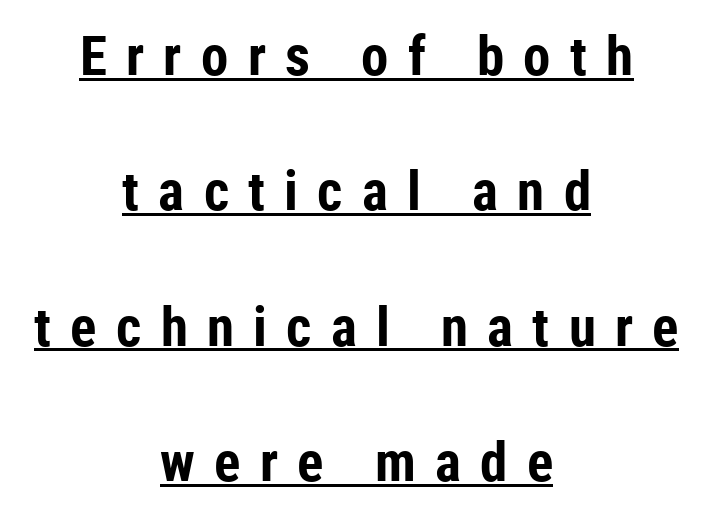
The image shows 55 px bold, condensed sans-serif type, upright; set centered, loose line spacing (2.46x), unusually wide letter spacing (+0.35 em), underlined; low stroke contrast and a medium x-height.
